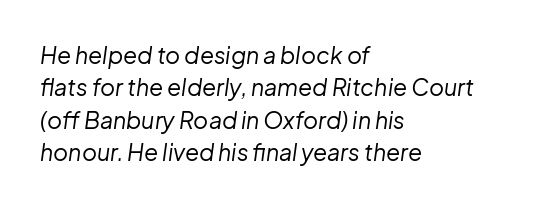
{"italic": "yes", "lean": "right", "slant_degrees": 8, "bold": "no", "underline": "no", "align": "left", "line_spacing": "normal", "line_spacing_ratio": 1.41, "letter_spacing": "normal", "letter_spacing_em": 0.0, "glyph_px": 23}
